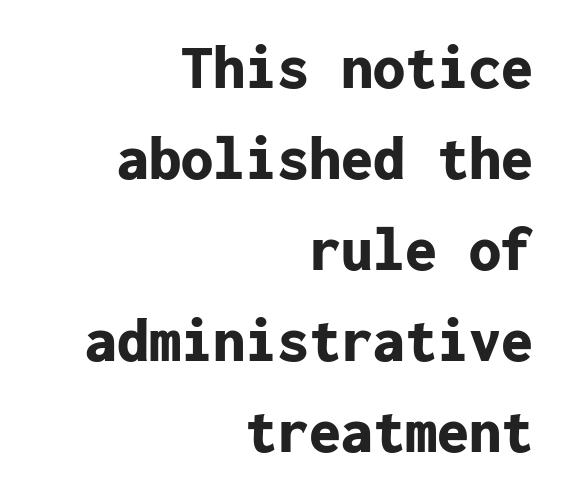
{"serif": "no", "italic": "no", "bold": "yes", "weight": "bold", "width": "normal", "stroke_contrast": "low", "x_height": "medium", "monospaced": "yes", "underline": "no", "align": "right", "line_spacing": "normal", "line_spacing_ratio": 1.42, "letter_spacing": "normal", "letter_spacing_em": 0.0, "glyph_px": 64}
